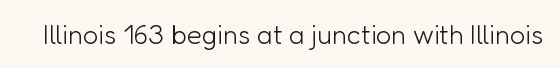
Has an underline been added? It has not. The type is set solid horizontally, with unmodified tracking. The characters are drawn with everyday or finer stroke widths. Every character sits straight up, as roman type does.
